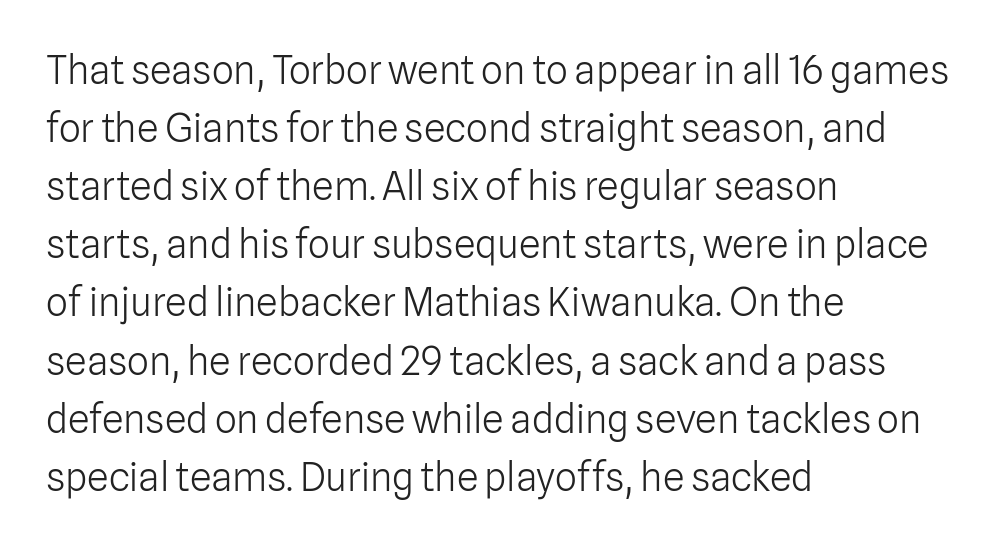
Q: Is the text bold? A: No.
Q: Is the text italic (slanted)? A: No, it is upright.
Q: Is the typeface a serif or a sans-serif typeface? A: Sans-serif.
Q: Is the text underlined? A: No.
Q: How is the paragraph aligned? A: Left-aligned.
Q: Is the spacing between letters normal or unusually wide? A: Normal.
Q: Is the spacing between lines tight, normal or loose? A: Normal.
Q: Width (condensed, normal, or wide)? A: Normal.
Q: Stroke contrast? A: Low.
Q: x-height? A: Medium.
Q: Monospaced? A: No.
